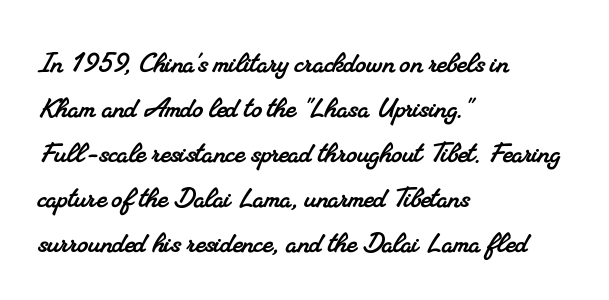
{"serif": "yes", "width": "normal", "stroke_contrast": "medium", "x_height": "small", "monospaced": "no", "underline": "no", "align": "left", "line_spacing": "normal", "line_spacing_ratio": 1.32, "letter_spacing": "normal", "letter_spacing_em": 0.0, "glyph_px": 34}
